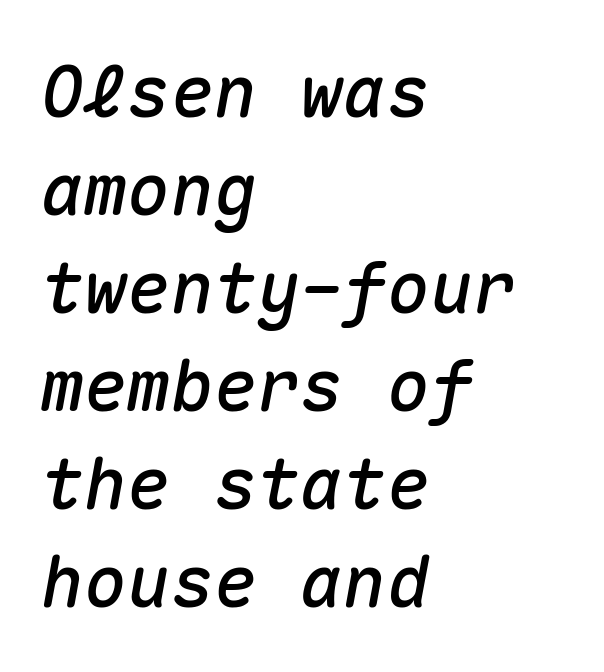
The image shows 72 px text type, italic (leaning right), monospaced; set left-aligned, normal line spacing (1.36x), normal letter spacing, not underlined; medium stroke contrast and a medium x-height.
